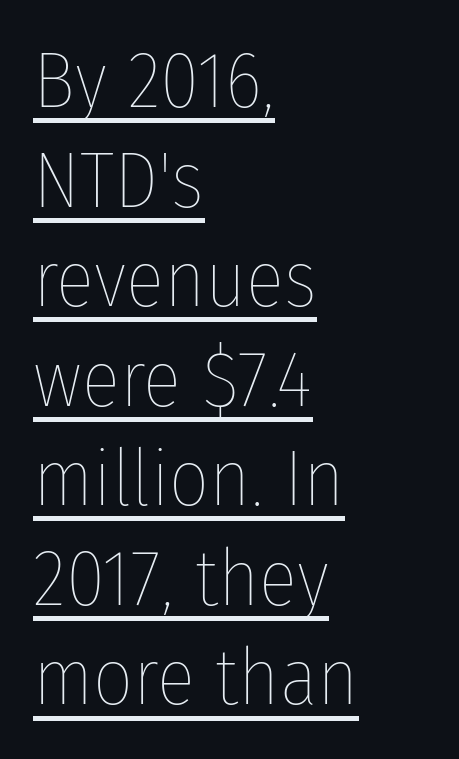
{"italic": "no", "bold": "no", "weight": "thin", "width": "condensed", "stroke_contrast": "low", "x_height": "medium", "monospaced": "no", "underline": "yes", "align": "left", "line_spacing": "normal", "line_spacing_ratio": 1.26, "letter_spacing": "normal", "letter_spacing_em": 0.0, "glyph_px": 79}
